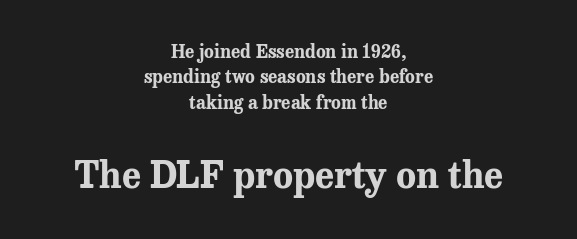
{"serif": "yes", "italic": "no", "bold": "yes", "weight": "bold", "width": "normal", "stroke_contrast": "medium", "x_height": "medium", "monospaced": "no", "underline": "no", "align": "center", "line_spacing": "normal", "line_spacing_ratio": 1.41, "letter_spacing": "normal", "letter_spacing_em": 0.0, "larger_block": "second", "size_ratio": 2.06, "glyph_px": 37}
